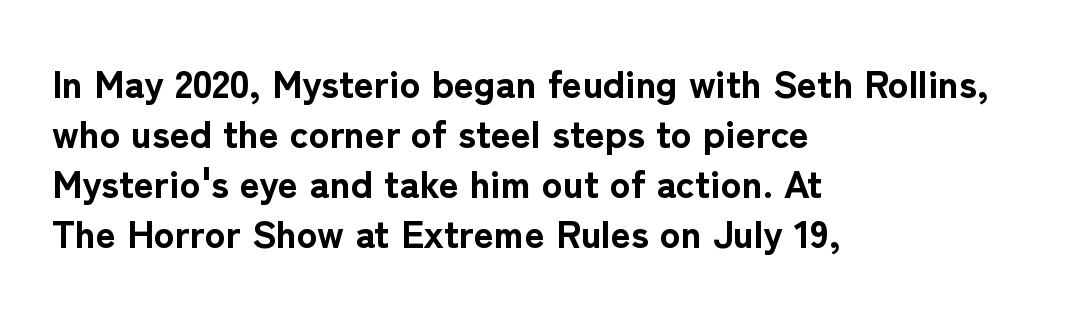
Typesetter's note: full bold, strokes at maximum text heaviness. Characters follow at the spacing the type designer built in. No feet cap the strokes, marking this as sans-serif type. Is this a fixed-width face? No — the glyphs have proportional, varying widths. The axis of the letterforms is exactly vertical.
